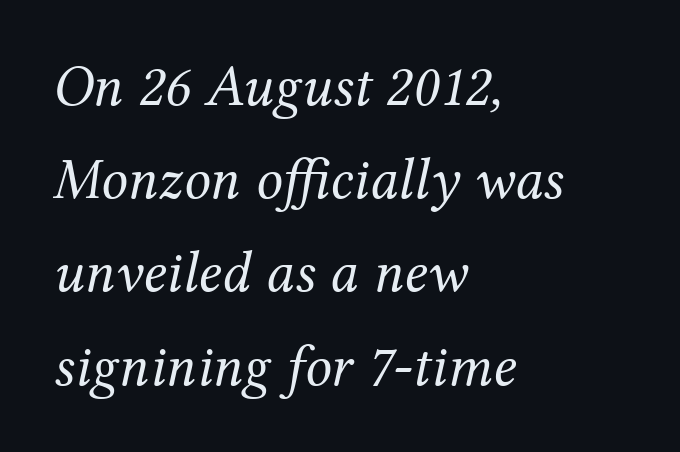
{"serif": "yes", "italic": "yes", "lean": "right", "slant_degrees": 12, "bold": "no", "weight": "regular", "width": "normal", "stroke_contrast": "medium", "x_height": "medium", "monospaced": "no", "underline": "no", "align": "left", "line_spacing": "normal", "line_spacing_ratio": 1.58, "letter_spacing": "normal", "letter_spacing_em": 0.0, "glyph_px": 59}
